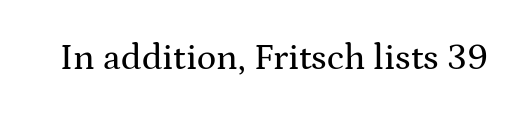
The rendering keeps characters at their native spacing. The letters stand straight up with perfectly vertical stems. This sample has the flowing, uneven cadence of proportional lettering. Rule under the text: the space is simply empty.
